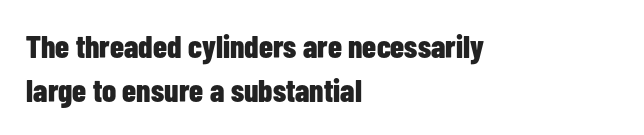
Q: Is the text bold? A: Yes.
Q: Is the text italic (slanted)? A: No, it is upright.
Q: Is the typeface a serif or a sans-serif typeface? A: Sans-serif.
Q: Is the text underlined? A: No.
Q: How is the paragraph aligned? A: Left-aligned.
Q: Is the spacing between letters normal or unusually wide? A: Normal.
Q: Is the spacing between lines tight, normal or loose? A: Normal.
Q: Width (condensed, normal, or wide)? A: Condensed.
Q: Stroke contrast? A: Low.
Q: x-height? A: Medium.
Q: Monospaced? A: No.
